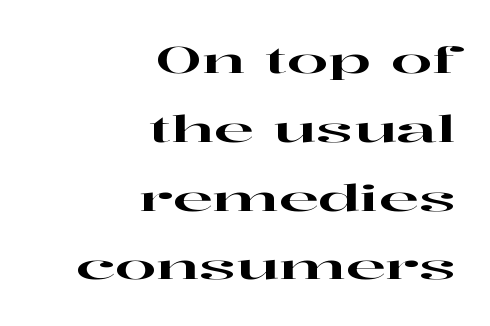
The image shows 37 px wide serif type, upright; set right-aligned, line spacing 1.86x, normal letter spacing, not underlined; high stroke contrast and a medium x-height.
